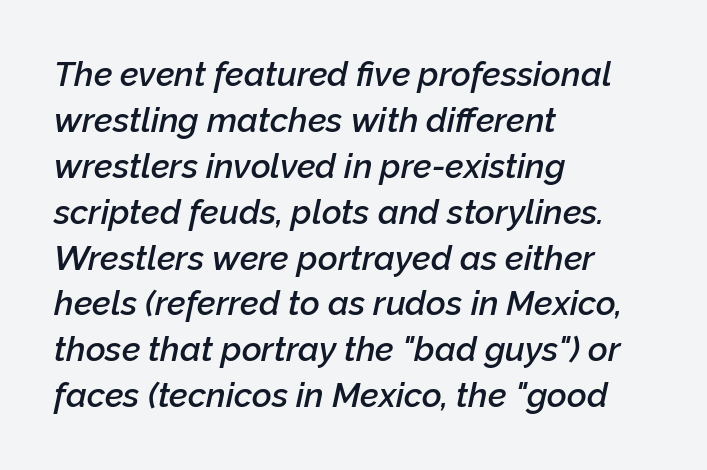
Q: Is the text bold? A: Semi-bold.
Q: Is the text italic (slanted)? A: Yes, it leans right by about 12 degrees.
Q: Is the text underlined? A: No.
Q: How is the paragraph aligned? A: Left-aligned.
Q: Is the spacing between letters normal or unusually wide? A: Normal.
Q: Is the spacing between lines tight, normal or loose? A: Normal.
Q: Width (condensed, normal, or wide)? A: Normal.
Q: Stroke contrast? A: Low.
Q: x-height? A: Medium.
Q: Monospaced? A: No.
